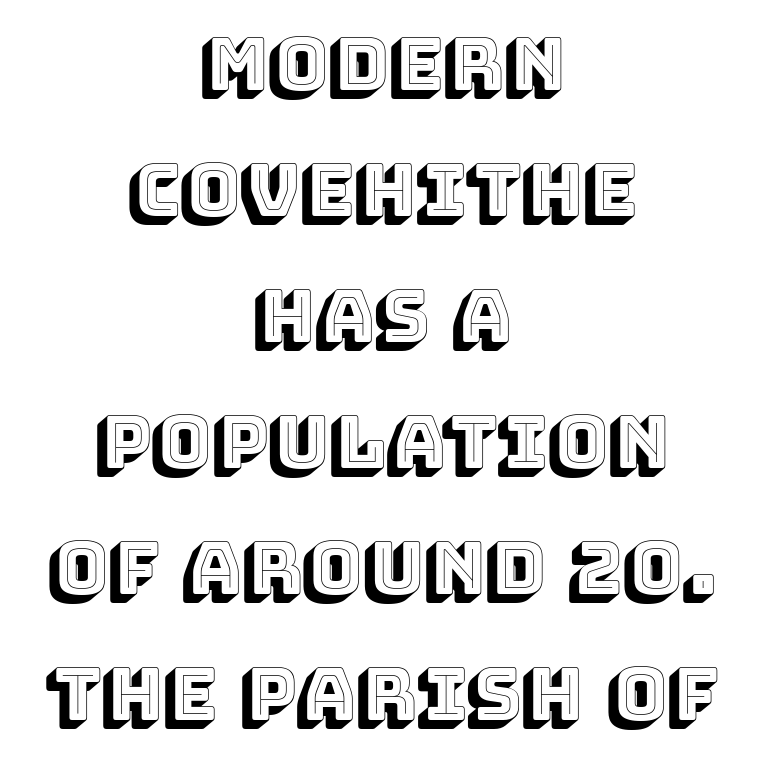
{"italic": "no", "width": "normal", "x_height": "large", "monospaced": "no", "underline": "no", "align": "center", "line_spacing_ratio": 1.75, "letter_spacing": "normal", "letter_spacing_em": 0.0, "glyph_px": 72}
